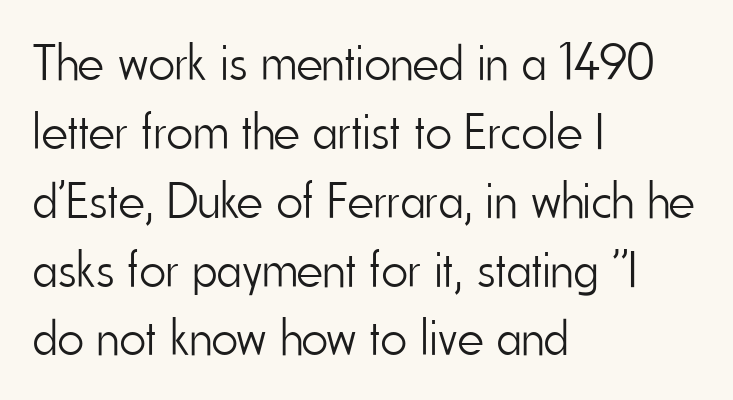
Summary of weight: not heavy and not bold. Posture: vertical. The gap between lines stays unmarked. These lines are composed in type without serifs. Short and long lines alike share a common starting point at left. Varying glyph widths throughout — classic text-font behaviour.
